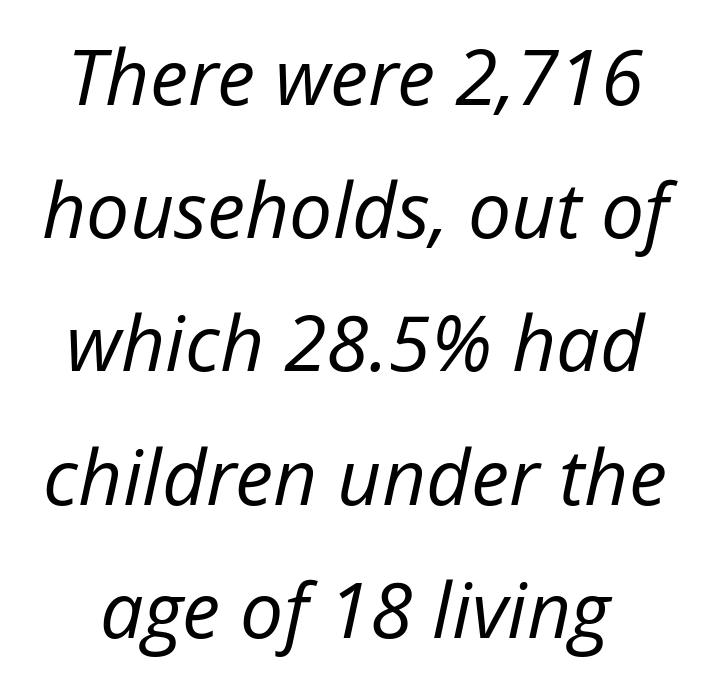
{"italic": "yes", "lean": "right", "slant_degrees": 12, "bold": "no", "weight": "regular", "width": "normal", "stroke_contrast": "low", "x_height": "medium", "monospaced": "no", "underline": "no", "line_spacing_ratio": 1.73, "letter_spacing": "normal", "letter_spacing_em": 0.0, "glyph_px": 77}
